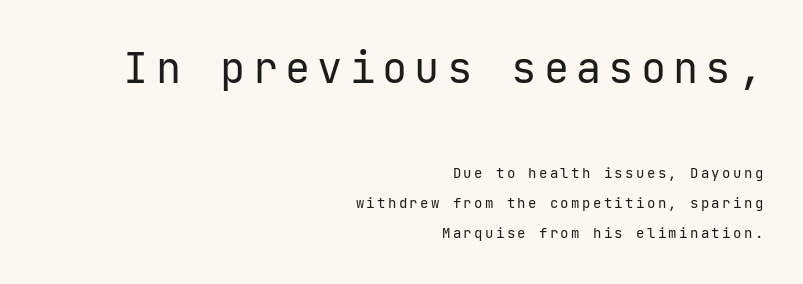
The image shows 42 px regular-weight sans-serif type, upright; set right-aligned, loose line spacing (2.14x), not underlined; the first (top) block is 3.0x larger; low stroke contrast and a medium x-height.
